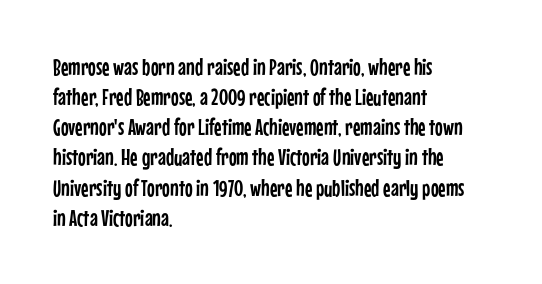
The ragged edge is on the right, which tells us the setting is flush left. What's the leading like? Ordinary, nothing unusual. Posture: straight, roman, zero tilt. The face used here is rendered with its standard letterfit. Letters rest on an invisible, unmarked baseline.
